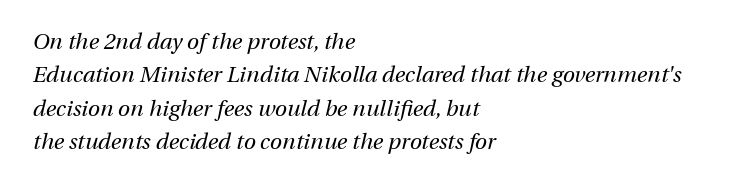
{"italic": "yes", "lean": "right", "slant_degrees": 13, "bold": "no", "underline": "no", "align": "left", "line_spacing": "normal", "line_spacing_ratio": 1.52, "letter_spacing": "normal", "letter_spacing_em": 0.0, "glyph_px": 22}
